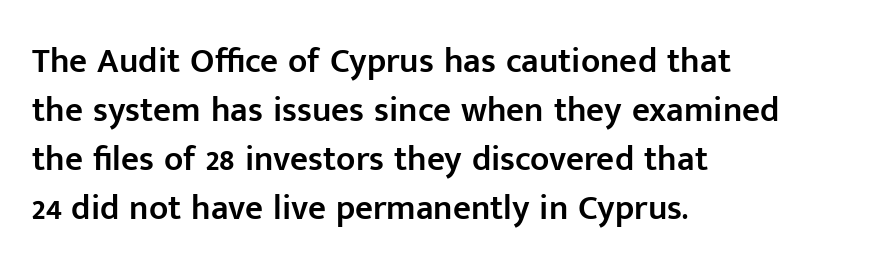
{"serif": "no", "italic": "no", "bold": "semi", "weight": "semibold", "width": "normal", "stroke_contrast": "low", "x_height": "medium", "monospaced": "no", "underline": "no", "align": "left", "line_spacing": "normal", "line_spacing_ratio": 1.4, "letter_spacing": "normal", "letter_spacing_em": 0.0, "glyph_px": 35}
